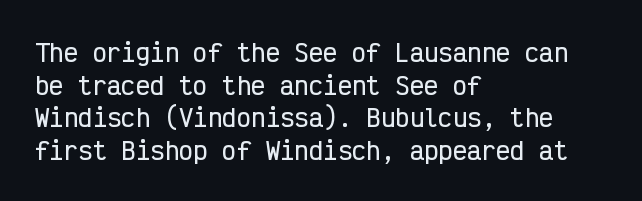
The vertical gap from one line to the next is medium. The rendering keeps characters at their native spacing. The axis of the letterforms is exactly vertical. Bare-footed words on every line. In CSS terms this would be text-align: left.
